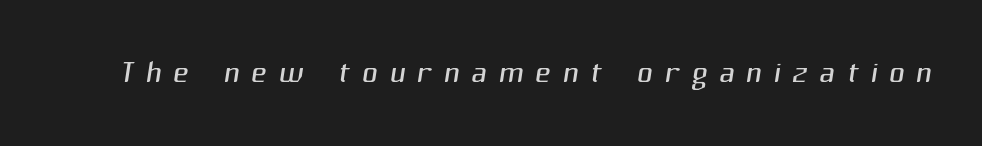
{"serif": "no", "bold": "no", "weight": "light", "width": "normal", "stroke_contrast": "medium", "x_height": "medium", "monospaced": "no", "underline": "no", "letter_spacing": "wide", "letter_spacing_em": 0.27, "glyph_px": 43}
